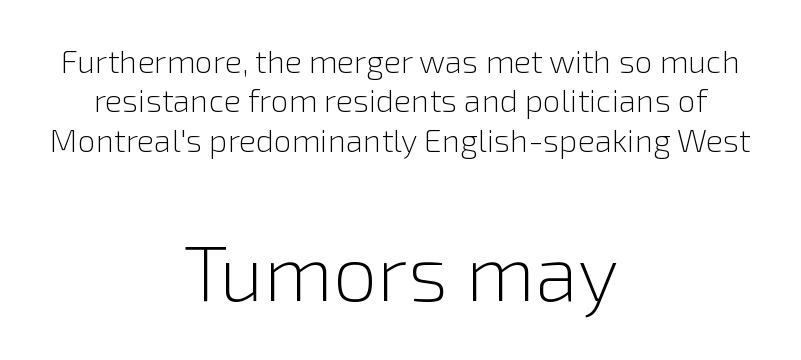
Q: Is the text bold? A: No.
Q: Is the text italic (slanted)? A: No, it is upright.
Q: Is the typeface a serif or a sans-serif typeface? A: Sans-serif.
Q: Is the text underlined? A: No.
Q: How is the paragraph aligned? A: Centered.
Q: Is the spacing between letters normal or unusually wide? A: Normal.
Q: Which block of text is set in a larger size, the first (top) or the second (bottom)? A: The second (bottom) one.
Q: Width (condensed, normal, or wide)? A: Normal.
Q: x-height? A: Medium.
Q: Monospaced? A: No.
